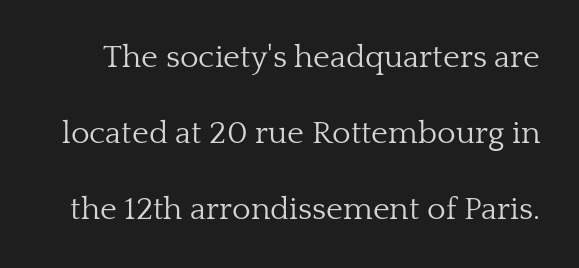
Check where the strokes stop: tiny serifs finish them off. Is this a fixed-width face? No — the glyphs have proportional, varying widths. Letters rest on an invisible, unmarked baseline. The font is comparable to plain body text, perhaps lighter.
